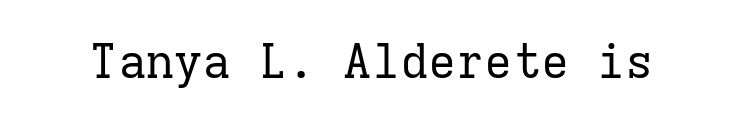
The horizontal fit of the characters is conventional and even. This reads as an unemphasized weight, regular at the heaviest. In terms of posture, this sample is upright. A bare baseline throughout the passage. A typesetter would call this monospace, since all characters share one set width.
